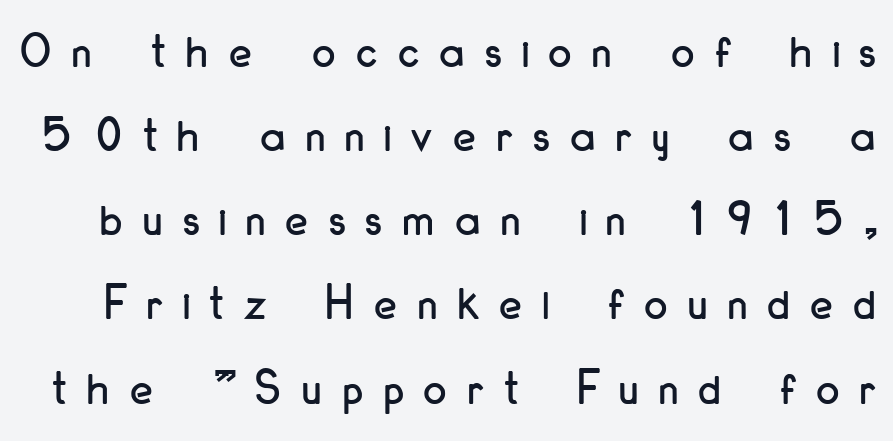
{"serif": "no", "italic": "no", "width": "condensed", "stroke_contrast": "low", "x_height": "small", "monospaced": "no", "underline": "no", "line_spacing": "normal", "line_spacing_ratio": 1.65, "letter_spacing": "wide", "letter_spacing_em": 0.41, "glyph_px": 51}
